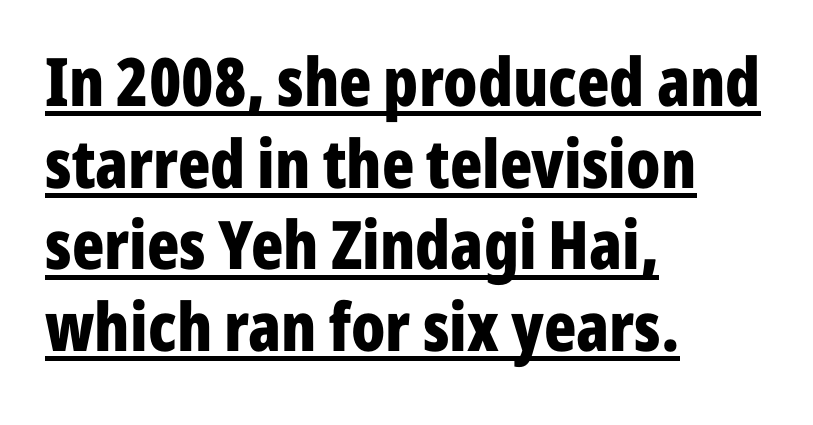
The letters stand upright; this is a roman face. A rule runs beneath these lines of type. Letterform terminals end flat and unadorned throughout the passage. Compared with typical body copy, the letter spacing here is the same. These lines stack with their left ends in a neat column. The glyphs have the mass of a bold cut.
